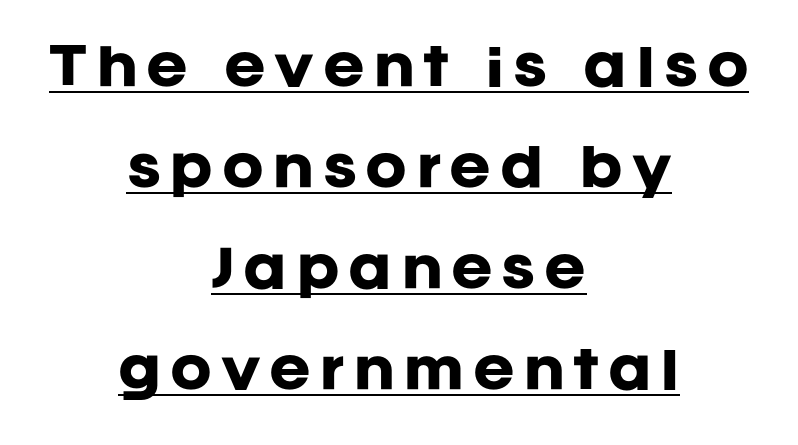
The face used here has the dense, thick strokes of a bold. This rendering features underlined lettering. This sample has the flowing, uneven cadence of proportional lettering. It's the straight-up-and-down kind of type. The passage is arranged like a title page — every line centered.
